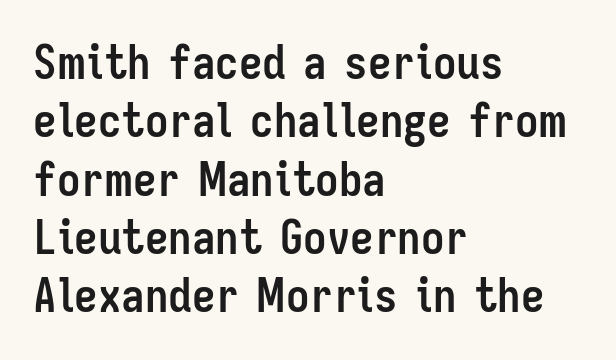
The image shows 47 px semibold, condensed sans-serif type, upright; set left-aligned, line spacing 1.24x, normal letter spacing, not underlined; low stroke contrast and a medium x-height.
